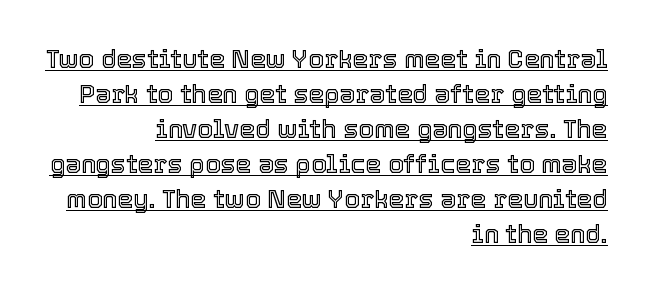
{"italic": "no", "underline": "yes", "align": "right", "line_spacing": "normal", "line_spacing_ratio": 1.4, "letter_spacing": "normal", "letter_spacing_em": 0.0, "glyph_px": 25}
